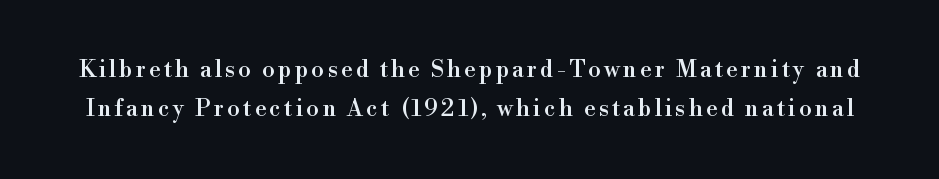
Q: Is the text italic (slanted)? A: No, it is upright.
Q: Is the text underlined? A: No.
Q: Is the spacing between lines tight, normal or loose? A: Normal.
